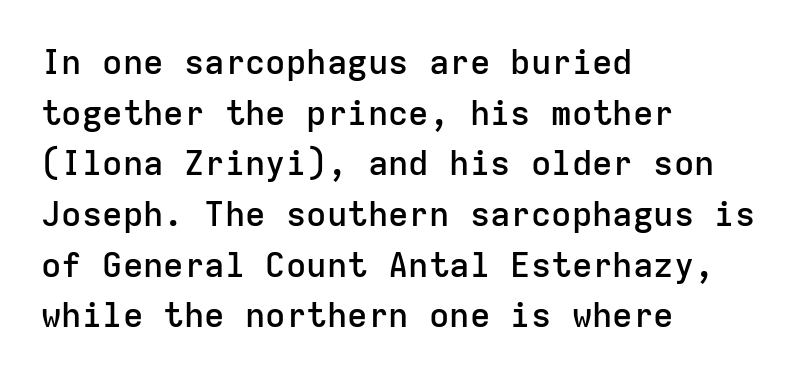
Q: Is the text bold? A: Semi-bold.
Q: Is the text italic (slanted)? A: No, it is upright.
Q: Is the typeface a serif or a sans-serif typeface? A: Sans-serif.
Q: Is the text underlined? A: No.
Q: How is the paragraph aligned? A: Left-aligned.
Q: Is the spacing between letters normal or unusually wide? A: Normal.
Q: Is the spacing between lines tight, normal or loose? A: Normal.
Q: Width (condensed, normal, or wide)? A: Normal.
Q: Stroke contrast? A: Low.
Q: x-height? A: Medium.
Q: Monospaced? A: Yes.
